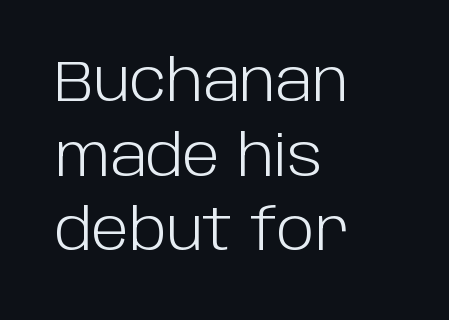
{"serif": "no", "italic": "no", "bold": "no", "weight": "light", "width": "normal", "stroke_contrast": "low", "x_height": "large", "monospaced": "no", "underline": "no", "align": "left", "line_spacing": "normal", "line_spacing_ratio": 1.31, "letter_spacing": "normal", "letter_spacing_em": 0.0, "glyph_px": 57}
